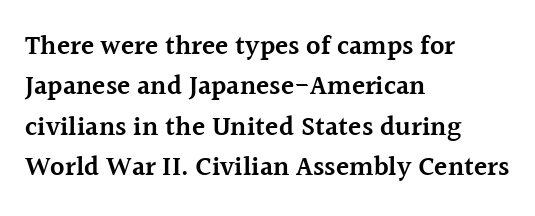
{"italic": "no", "bold": "semi", "underline": "no", "align": "left", "line_spacing": "normal", "line_spacing_ratio": 1.5, "letter_spacing": "normal", "letter_spacing_em": 0.0, "glyph_px": 27}
